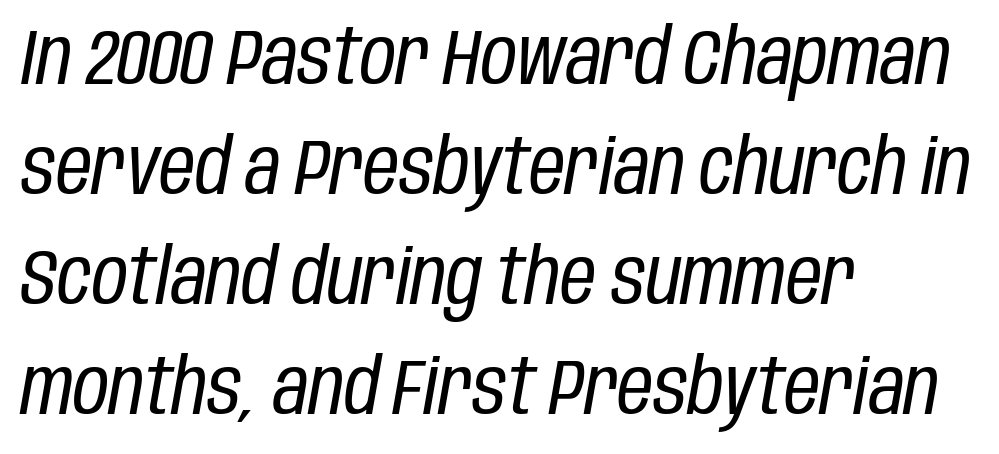
Q: Is the text bold? A: No.
Q: Is the text italic (slanted)? A: Yes, it leans right by about 10 degrees.
Q: Is the text underlined? A: No.
Q: How is the paragraph aligned? A: Left-aligned.
Q: Is the spacing between letters normal or unusually wide? A: Normal.
Q: Is the spacing between lines tight, normal or loose? A: Normal.
Q: Width (condensed, normal, or wide)? A: Condensed.
Q: Stroke contrast? A: Low.
Q: x-height? A: Large.
Q: Monospaced? A: No.
